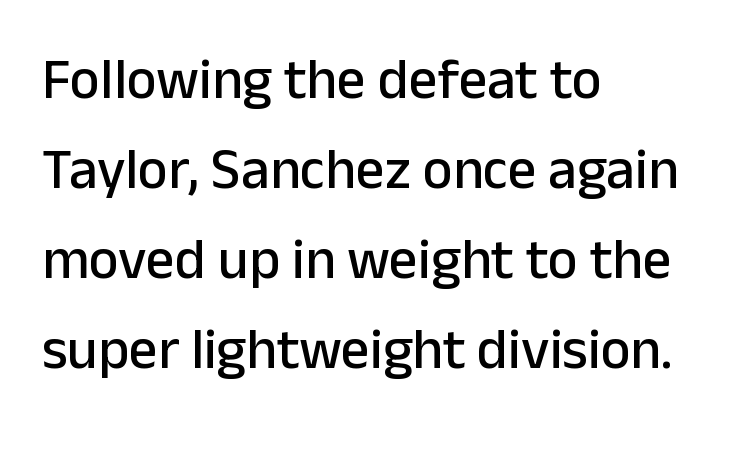
{"serif": "no", "italic": "no", "width": "normal", "stroke_contrast": "low", "x_height": "medium", "monospaced": "no", "underline": "no", "align": "left", "line_spacing": "normal", "line_spacing_ratio": 1.58, "letter_spacing": "normal", "letter_spacing_em": 0.0, "glyph_px": 57}
